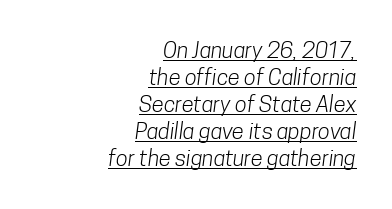
The image shows 22 px text type; set right-aligned, line spacing 1.23x, normal letter spacing, underlined.
